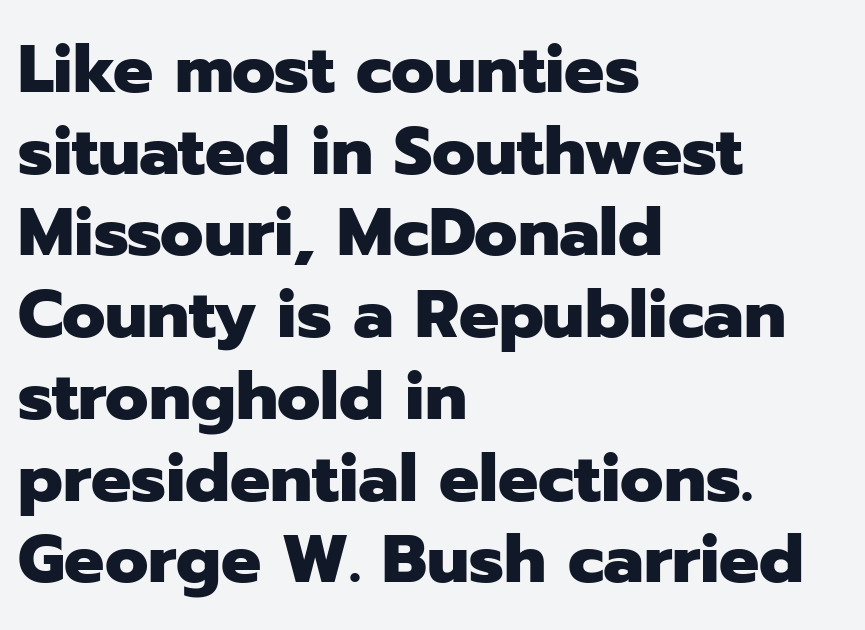
Q: Is the text bold? A: Yes.
Q: Is the text italic (slanted)? A: No, it is upright.
Q: Is the typeface a serif or a sans-serif typeface? A: Sans-serif.
Q: Is the text underlined? A: No.
Q: How is the paragraph aligned? A: Left-aligned.
Q: Is the spacing between letters normal or unusually wide? A: Normal.
Q: Width (condensed, normal, or wide)? A: Normal.
Q: Stroke contrast? A: Low.
Q: x-height? A: Medium.
Q: Monospaced? A: No.
